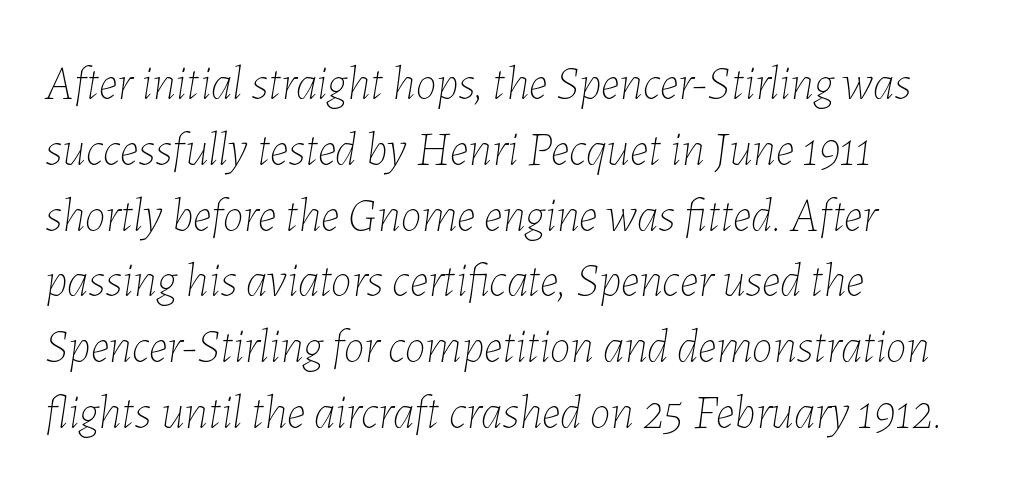
The image shows 47 px thin type, italic (leaning right); set left-aligned, normal line spacing (1.4x), normal letter spacing, not underlined; low stroke contrast and a medium x-height.
